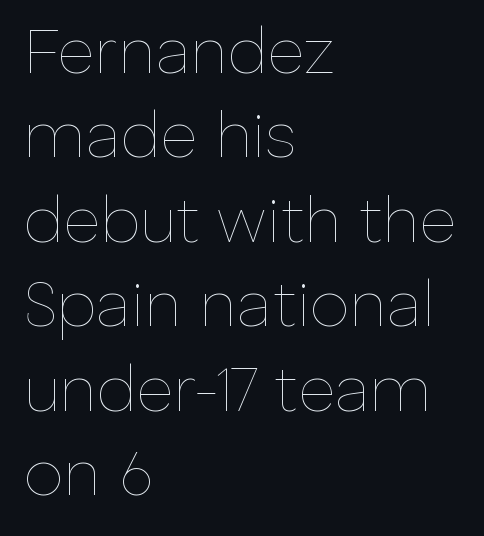
Is the stroke heavy? The answer is a plain regular-or-lighter. Is the letter spacing exaggerated? No — it looks like the ordinary default. Casual observation: everything's shoved over to the left. The area under the type is left untouched. The lettering holds an erect, upright posture throughout.
